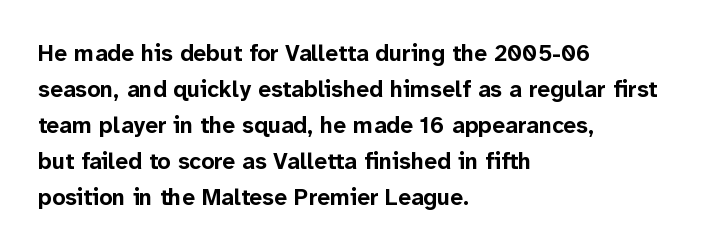
Q: Is the text bold? A: Yes.
Q: Is the text italic (slanted)? A: No, it is upright.
Q: Is the text underlined? A: No.
Q: How is the paragraph aligned? A: Left-aligned.
Q: Is the spacing between letters normal or unusually wide? A: Normal.
Q: Is the spacing between lines tight, normal or loose? A: Normal.
